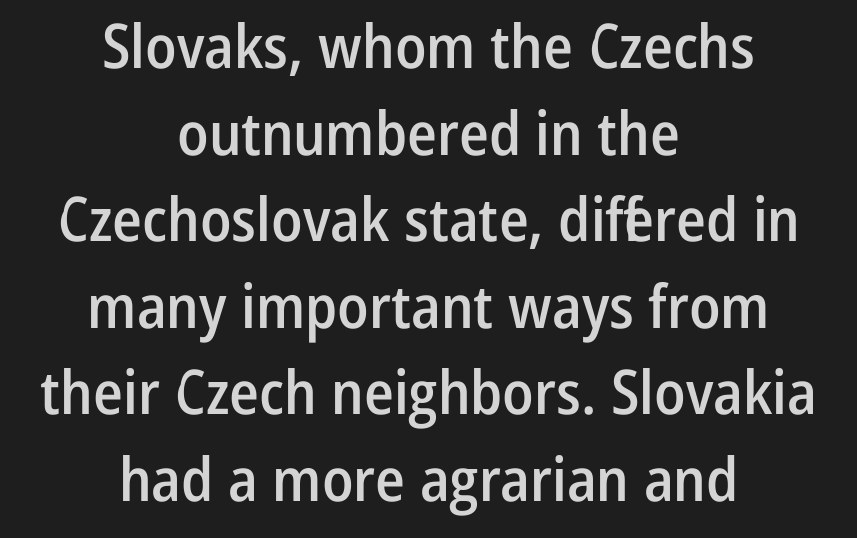
{"serif": "no", "italic": "no", "bold": "semi", "weight": "semibold", "width": "condensed", "stroke_contrast": "low", "x_height": "medium", "monospaced": "no", "underline": "no", "align": "center", "line_spacing": "normal", "line_spacing_ratio": 1.42, "letter_spacing": "normal", "letter_spacing_em": 0.0, "glyph_px": 61}
